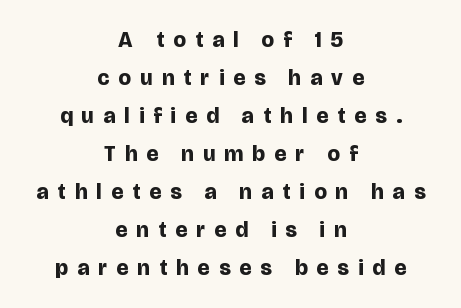
Q: Is the text bold? A: Yes.
Q: Is the text italic (slanted)? A: No, it is upright.
Q: Is the text underlined? A: No.
Q: How is the paragraph aligned? A: Centered.
Q: Is the spacing between letters normal or unusually wide? A: Unusually wide.
